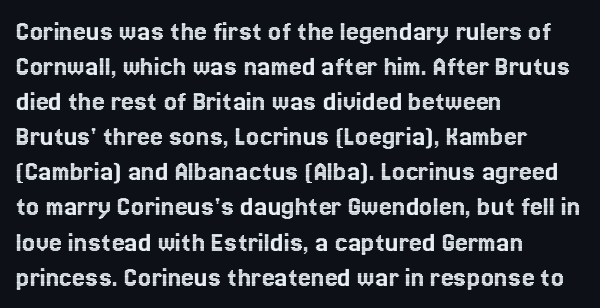
{"italic": "no", "width": "normal", "x_height": "medium", "monospaced": "no", "underline": "no", "align": "left", "line_spacing_ratio": 1.21, "letter_spacing": "normal", "letter_spacing_em": 0.0, "glyph_px": 29}
